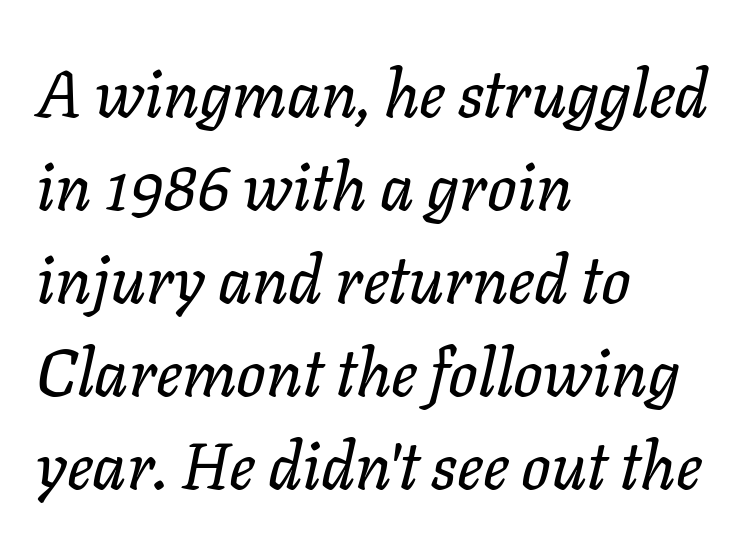
Q: Is the text italic (slanted)? A: Yes, it leans right by about 11 degrees.
Q: Is the text underlined? A: No.
Q: How is the paragraph aligned? A: Left-aligned.
Q: Is the spacing between letters normal or unusually wide? A: Normal.
Q: Is the spacing between lines tight, normal or loose? A: Normal.
Q: Width (condensed, normal, or wide)? A: Normal.
Q: Stroke contrast? A: Low.
Q: x-height? A: Medium.
Q: Monospaced? A: No.
